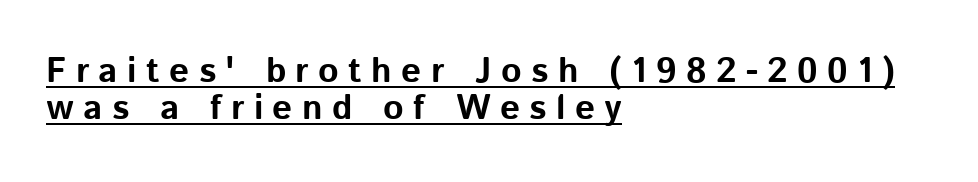
Every word sits above its own underline. The strokes are fattened all the way to bold. Looks like regular typesetting: each glyph gets only the width it needs. This sample uses expanded letter spacing, leaving extra air between glyphs. Notice how the stems are strictly vertical — no italics here. Observe the absence of serifs on each vertical stroke in this sample.
